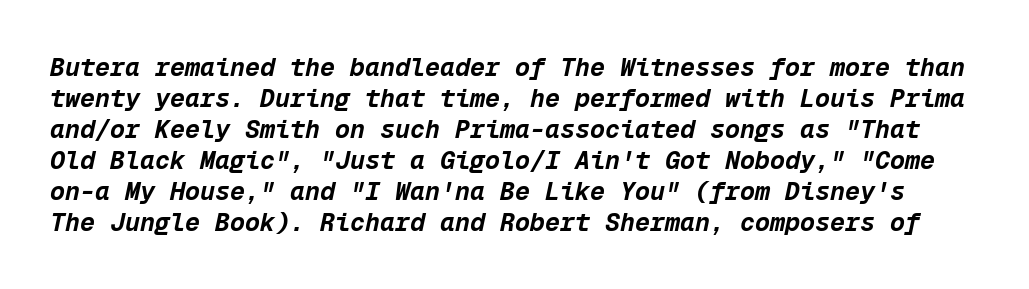
Compared with typical body copy, the letter spacing here is the same. This is heavy type, rendered in bold. Has an underline been added? It has not. Characters are canted at an angle relative to the baseline's perpendicular.
